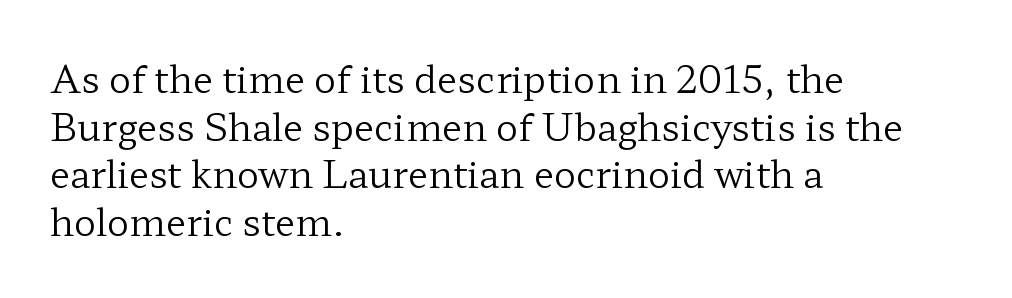
The image shows 37 px regular-weight, wide serif type, upright; set left-aligned, normal line spacing (1.29x), normal letter spacing, not underlined; low stroke contrast and a medium x-height.
